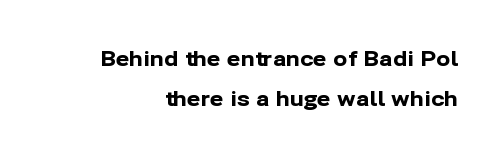
The image shows 21 px bold type, upright; set loose line spacing (1.92x), normal letter spacing, not underlined.
